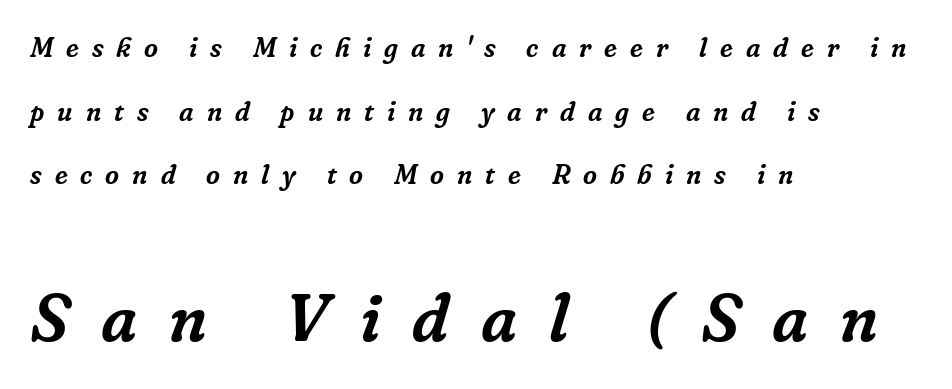
The lines in this sample share a left origin and differ only in where they stop. If you measured baseline to baseline, you'd find a long distance. Observe the wide spacing: letters keep a clear distance from each other. Of the two passages, the one underneath uses the larger point size. Proportional: the letters do not fall into vertical columns. The whole block is typeset with a tilt.
